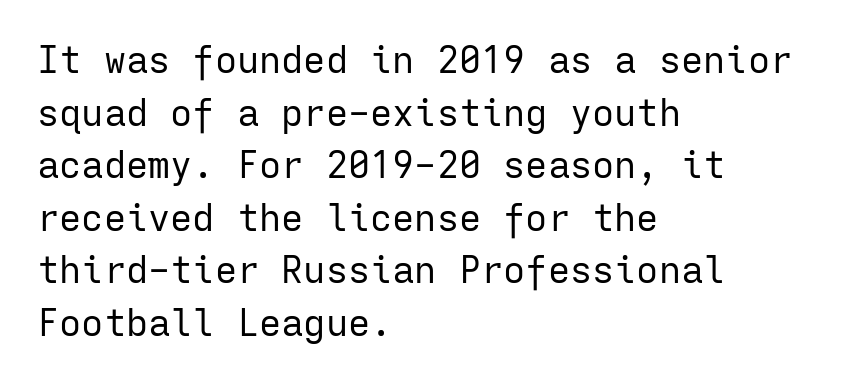
{"serif": "no", "italic": "no", "bold": "no", "weight": "regular", "width": "normal", "stroke_contrast": "low", "x_height": "medium", "monospaced": "yes", "underline": "no", "align": "left", "line_spacing": "normal", "line_spacing_ratio": 1.42, "letter_spacing": "normal", "letter_spacing_em": 0.0, "glyph_px": 37}
